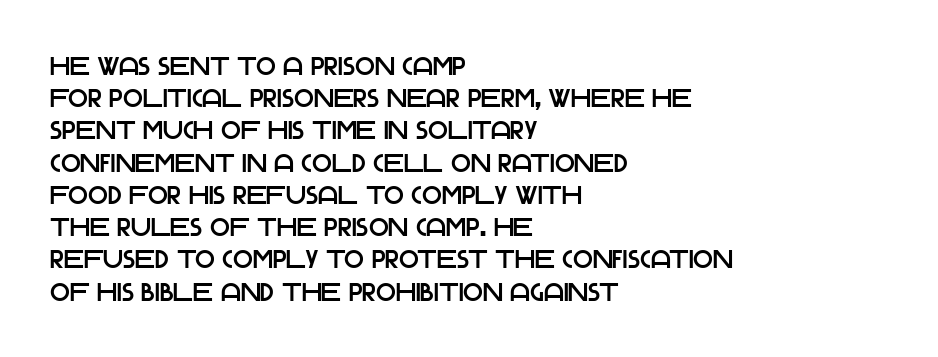
{"italic": "no", "underline": "no", "align": "left", "line_spacing_ratio": 1.24, "letter_spacing": "normal", "letter_spacing_em": 0.0, "glyph_px": 26}
